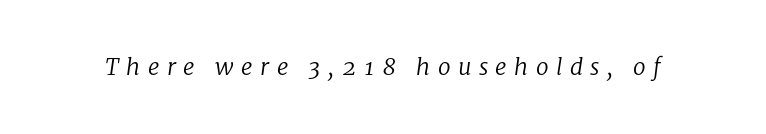
Q: Is the text bold? A: No.
Q: Is the text italic (slanted)? A: Yes, it leans right by about 8 degrees.
Q: Is the text underlined? A: No.
Q: Is the spacing between letters normal or unusually wide? A: Unusually wide.
